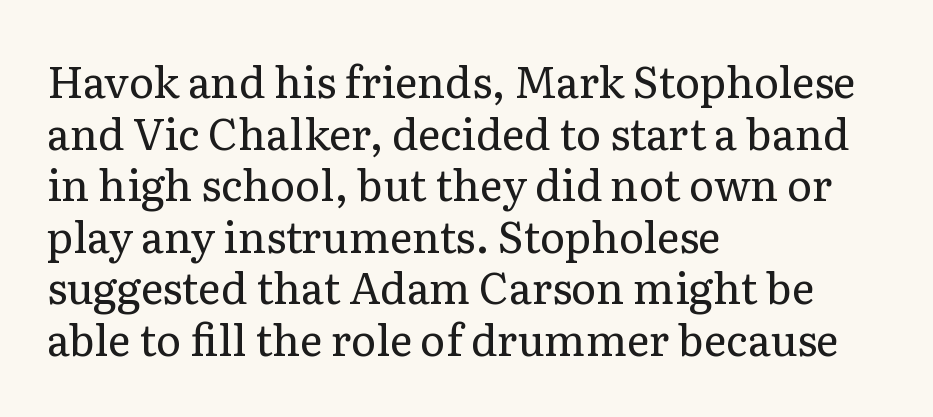
{"serif": "yes", "italic": "no", "bold": "no", "weight": "regular", "width": "normal", "stroke_contrast": "low", "x_height": "medium", "monospaced": "no", "underline": "no", "align": "left", "line_spacing_ratio": 1.2, "letter_spacing": "normal", "letter_spacing_em": 0.0, "glyph_px": 43}
